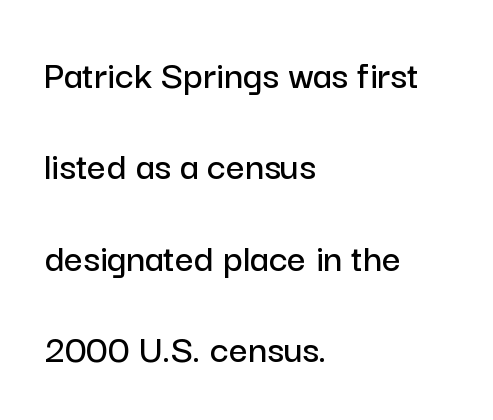
The setting favours the left margin, as ordinary paragraphs usually do. Standard letterfit; no display-style spreading of the glyphs. No word sits above an underline. You could not count columns in this text — the font is proportionally spaced.
